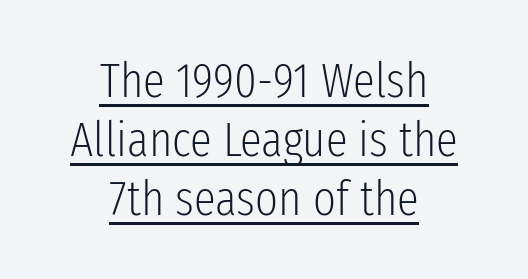
Leftover space on each line is divided equally before and after the words. Stems here are at most as thick as an everyday book face. Each word holds together tightly as a unit, with standard inter-letter gaps. Is there an underline? Yes — a line sits under the letters. Spacing verdict: proportional, widths tailored to each character. Rendered with straight, roman letterforms.
